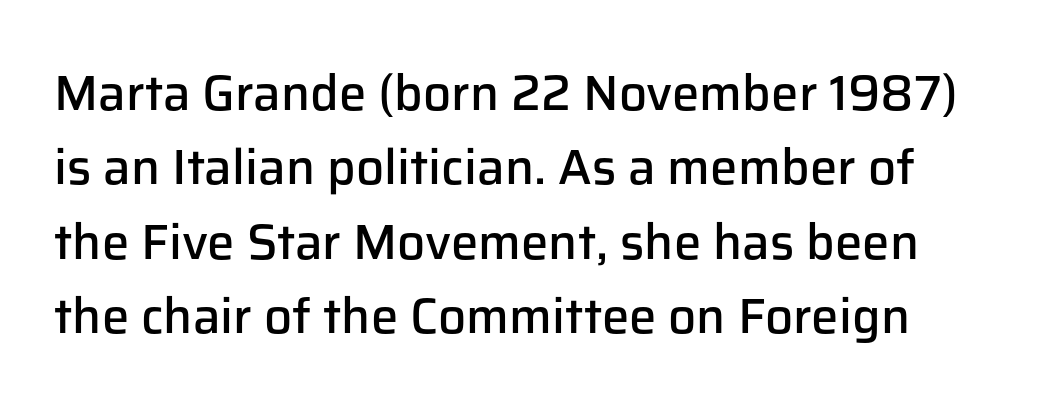
The image shows 49 px semibold sans-serif type, upright; set normal line spacing (1.52x), normal letter spacing, not underlined; low stroke contrast and a medium x-height.
